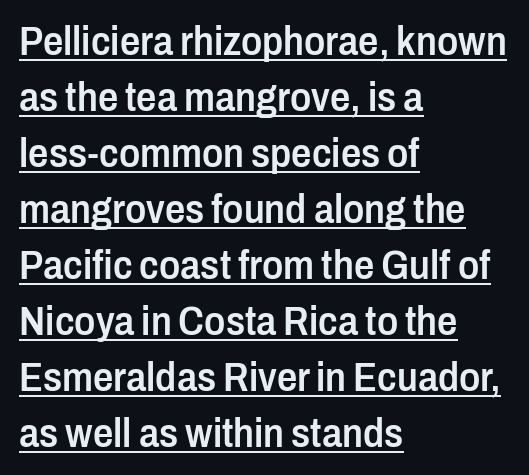
The image shows 40 px semibold, condensed sans-serif type, upright; set left-aligned, normal line spacing (1.4x), normal letter spacing, underlined; low stroke contrast and a medium x-height.
